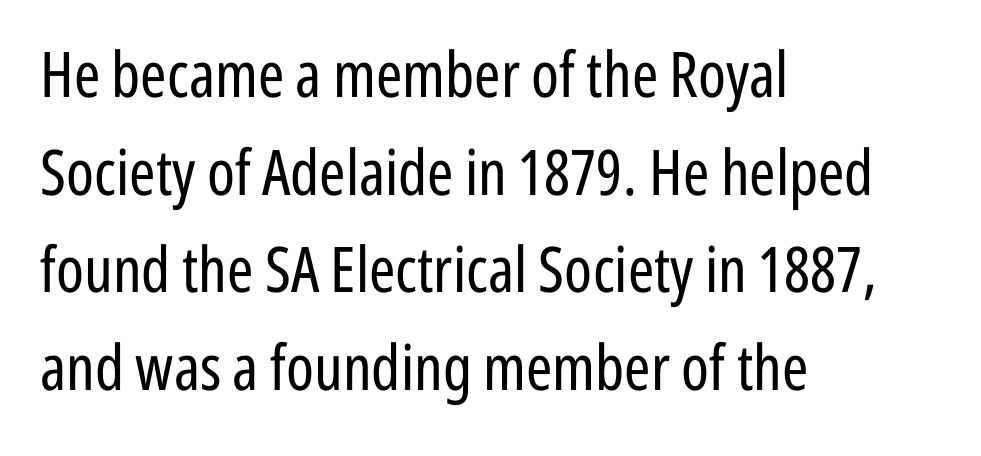
{"serif": "no", "italic": "no", "bold": "no", "weight": "regular", "width": "condensed", "stroke_contrast": "low", "x_height": "medium", "monospaced": "no", "underline": "no", "align": "left", "line_spacing": "normal", "line_spacing_ratio": 1.55, "letter_spacing": "normal", "letter_spacing_em": 0.0, "glyph_px": 63}
